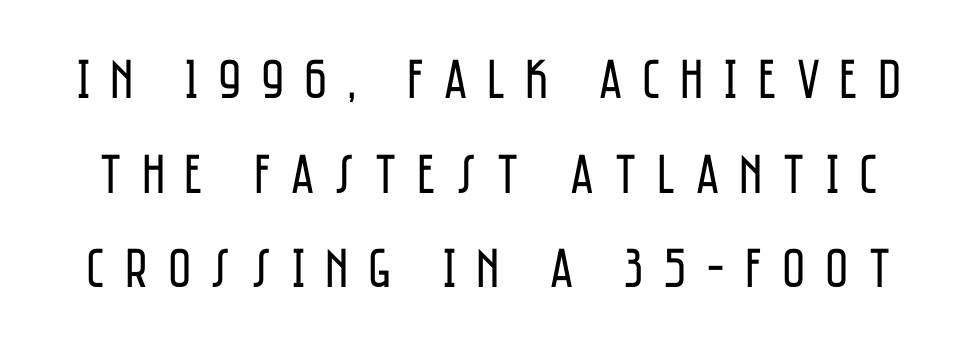
Each letter keeps its own natural width here, so spacing adapts to shape. Spacing between characters has been opened up far beyond the box default. What kind of face is this? One without serifs — a sans. This rendering features lettering with no underline.
